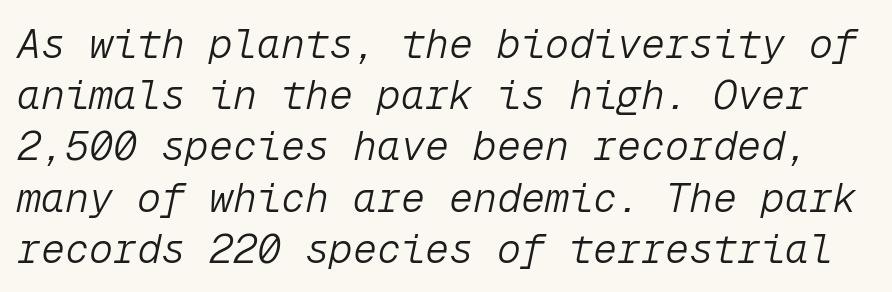
{"italic": "yes", "lean": "right", "slant_degrees": 12, "bold": "no", "weight": "light", "width": "normal", "stroke_contrast": "low", "x_height": "medium", "monospaced": "yes", "underline": "no", "line_spacing": "normal", "line_spacing_ratio": 1.28, "letter_spacing": "normal", "letter_spacing_em": 0.0, "glyph_px": 40}
